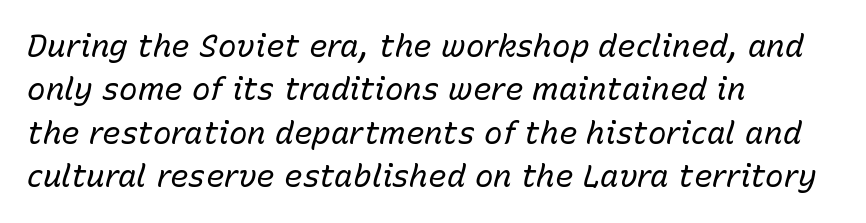
Q: Is the text bold? A: No.
Q: Is the text italic (slanted)? A: Yes, it leans right by about 15 degrees.
Q: Is the text underlined? A: No.
Q: How is the paragraph aligned? A: Left-aligned.
Q: Is the spacing between letters normal or unusually wide? A: Normal.
Q: Is the spacing between lines tight, normal or loose? A: Normal.
Q: Width (condensed, normal, or wide)? A: Normal.
Q: Stroke contrast? A: Low.
Q: x-height? A: Medium.
Q: Monospaced? A: No.
